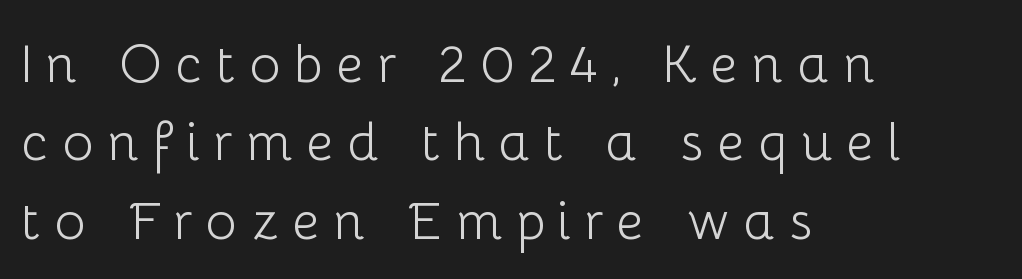
{"serif": "no", "italic": "no", "bold": "no", "weight": "light", "width": "normal", "stroke_contrast": "low", "x_height": "medium", "monospaced": "no", "underline": "no", "align": "left", "line_spacing": "normal", "line_spacing_ratio": 1.48, "letter_spacing": "wide", "letter_spacing_em": 0.25, "glyph_px": 53}
